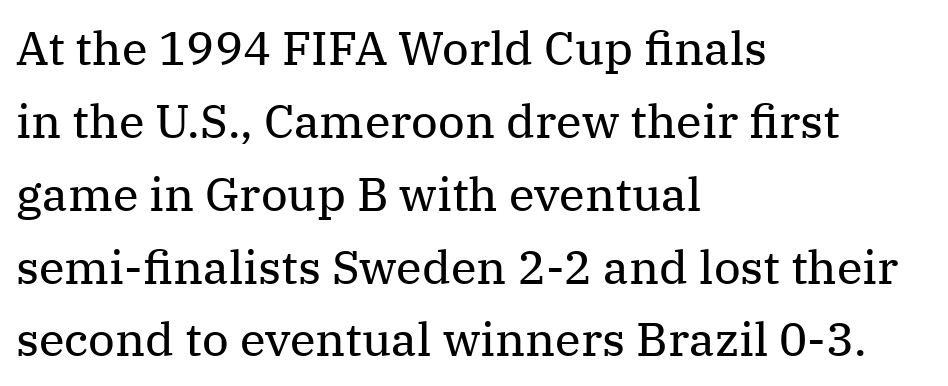
Q: Is the text bold? A: No.
Q: Is the text italic (slanted)? A: No, it is upright.
Q: Is the typeface a serif or a sans-serif typeface? A: Serif.
Q: Is the text underlined? A: No.
Q: How is the paragraph aligned? A: Left-aligned.
Q: Is the spacing between letters normal or unusually wide? A: Normal.
Q: Is the spacing between lines tight, normal or loose? A: Normal.
Q: Width (condensed, normal, or wide)? A: Normal.
Q: Stroke contrast? A: Medium.
Q: x-height? A: Medium.
Q: Monospaced? A: No.
